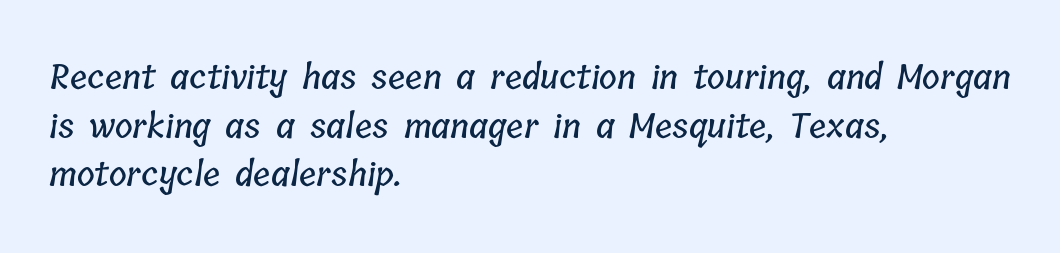
Words appear dense and cohesive because spacing is normal. The paragraph has a hard left edge and a soft right edge. Only glyphs here, with clear space below each row. Horizontal bands of white between lines are of average thickness.
